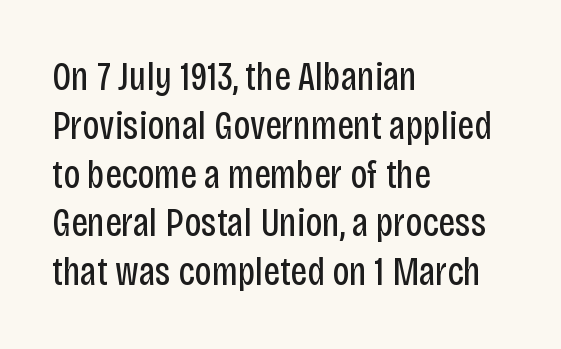
Caption: standard tracking, unaltered. This sample has the flowing, uneven cadence of proportional lettering. Unmarked baselines from the first word to the last. The font's upright variant was chosen for this text.
